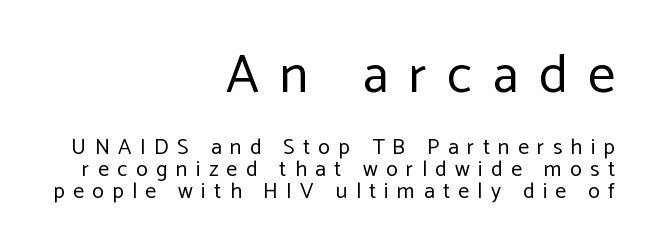
{"serif": "no", "italic": "no", "bold": "no", "weight": "regular", "width": "normal", "stroke_contrast": "low", "x_height": "medium", "monospaced": "no", "underline": "no", "align": "right", "line_spacing": "tight", "line_spacing_ratio": 1.0, "letter_spacing": "wide", "letter_spacing_em": 0.38, "larger_block": "first", "size_ratio": 2.45, "glyph_px": 54}
